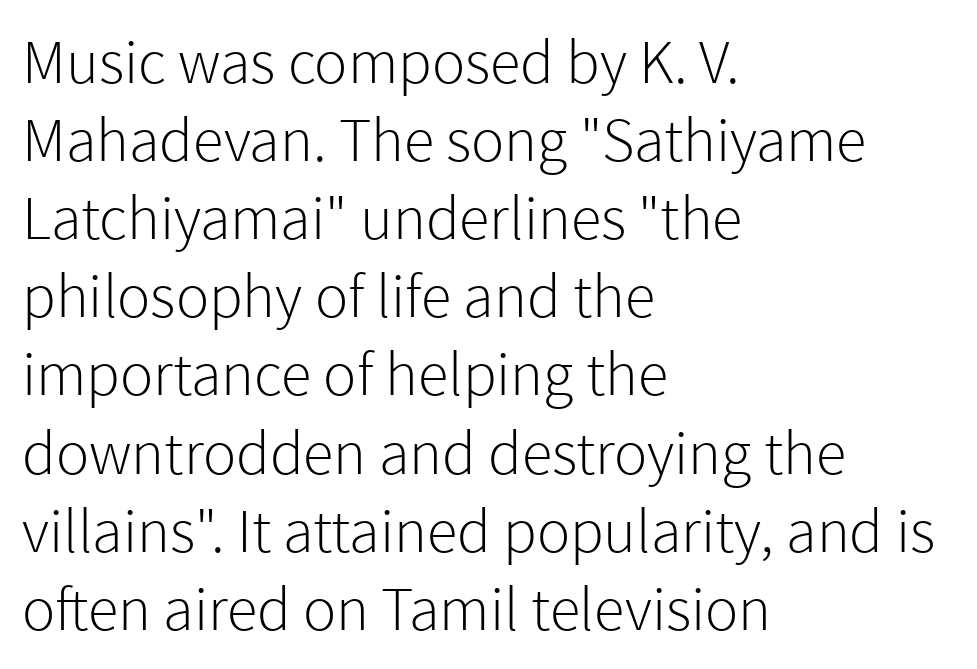
Q: Is the text bold? A: No.
Q: Is the text italic (slanted)? A: No, it is upright.
Q: Is the typeface a serif or a sans-serif typeface? A: Sans-serif.
Q: Is the text underlined? A: No.
Q: How is the paragraph aligned? A: Left-aligned.
Q: Is the spacing between letters normal or unusually wide? A: Normal.
Q: Is the spacing between lines tight, normal or loose? A: Normal.
Q: Width (condensed, normal, or wide)? A: Normal.
Q: x-height? A: Medium.
Q: Monospaced? A: No.
